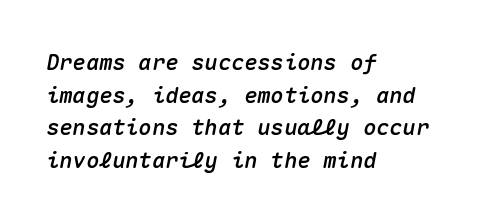
The image shows 22 px text type, italic (leaning right); set left-aligned, normal line spacing (1.48x), normal letter spacing, not underlined.
